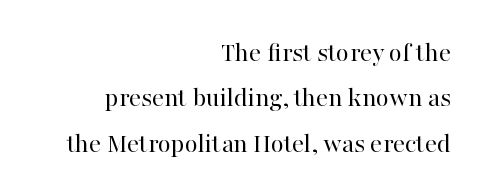
The image shows 27 px text type, upright; set right-aligned, normal line spacing (1.68x), normal letter spacing, not underlined.
